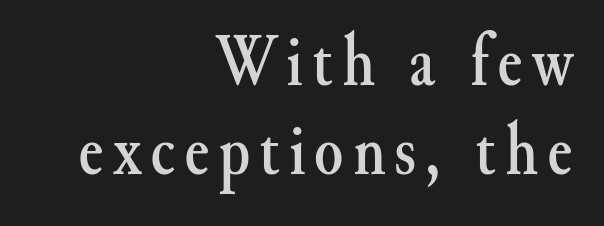
Q: Is the text italic (slanted)? A: No, it is upright.
Q: Is the typeface a serif or a sans-serif typeface? A: Serif.
Q: Is the text underlined? A: No.
Q: How is the paragraph aligned? A: Right-aligned.
Q: Width (condensed, normal, or wide)? A: Normal.
Q: Stroke contrast? A: Medium.
Q: x-height? A: Small.
Q: Monospaced? A: No.
